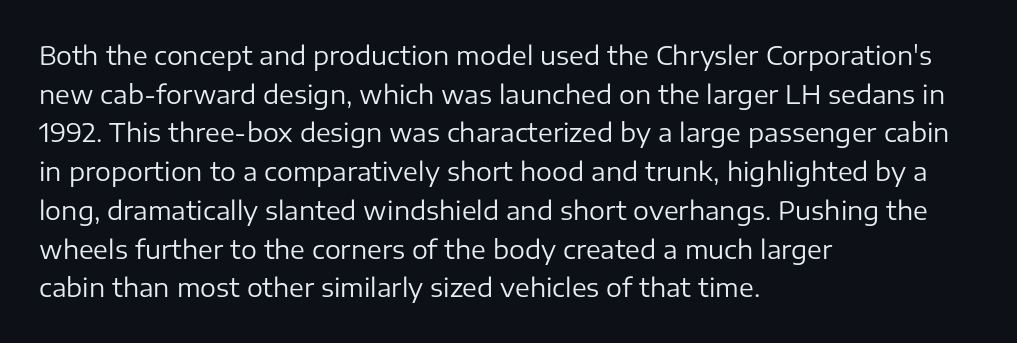
Notice how descenders clear the ascenders below comfortably — that's standard leading. Posture: vertical. Letter spacing: default. This rendering uses left alignment, leaving the right contour irregular.
